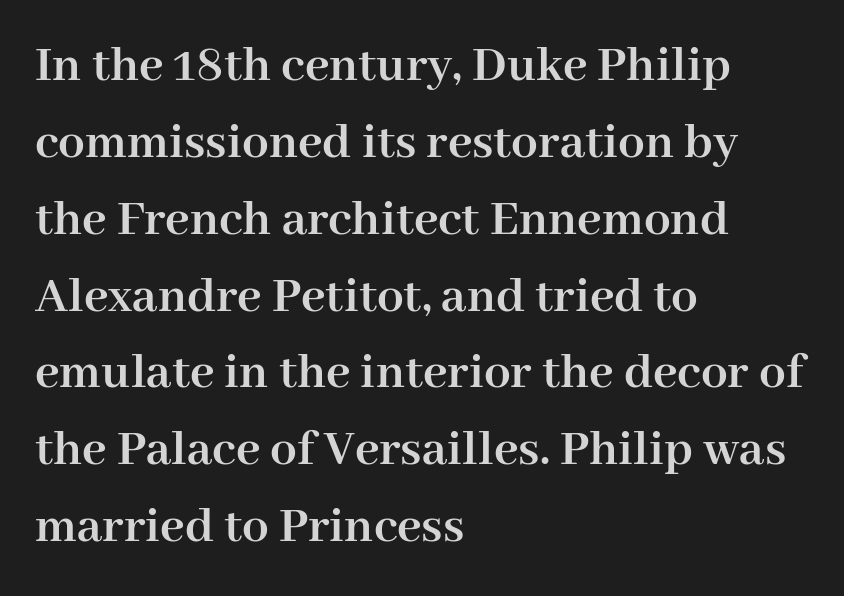
The image shows 53 px semibold serif type, upright; set left-aligned, normal line spacing (1.45x), normal letter spacing, not underlined; high stroke contrast and a medium x-height.
